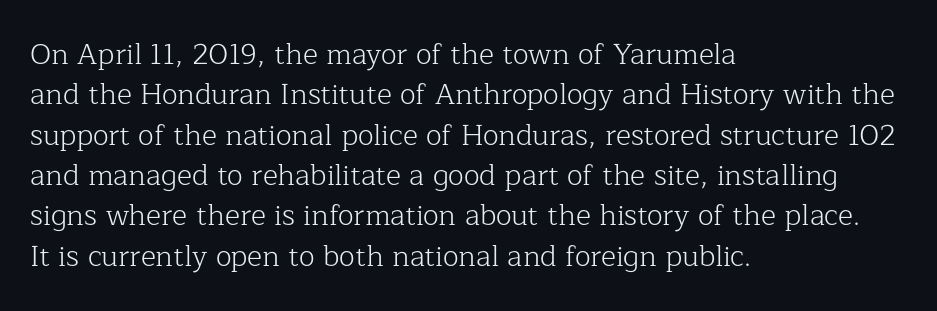
The passage shown is not underscored anywhere. If you drew a line through each stem, it would be perfectly vertical. The line-height multiplier appears to be the usual default. Default kerning and tracking; the words read as compact shapes. Letters have the restrained weight of plain body copy at most.
